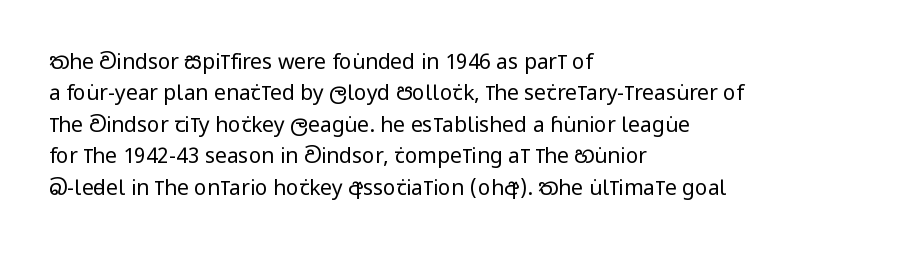
{"italic": "no", "bold": "no", "underline": "no", "align": "left", "line_spacing": "normal", "line_spacing_ratio": 1.5, "letter_spacing": "normal", "letter_spacing_em": 0.0, "glyph_px": 21}
